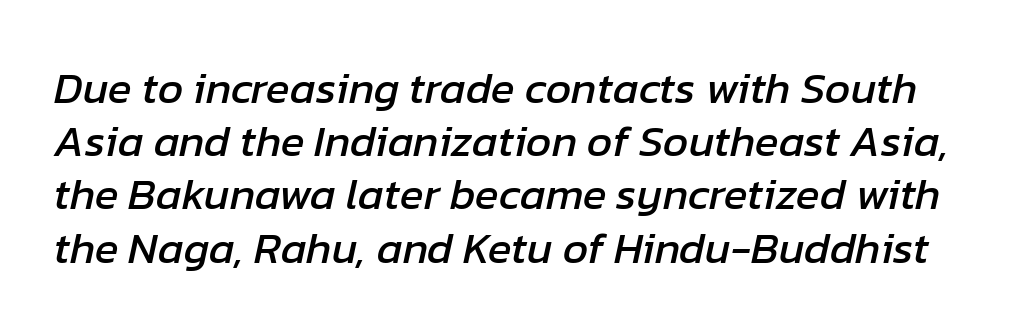
The letters advance in unequal steps, a hallmark of proportional type. Type without underlining. The gaps between neighbouring characters are ordinary and unremarkable. The axis of the letterforms is tilted away from vertical.
